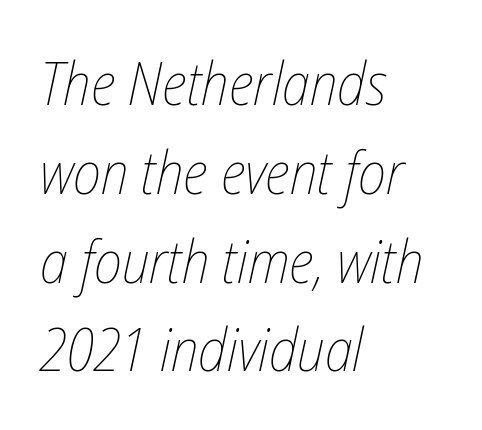
{"italic": "yes", "lean": "right", "slant_degrees": 12, "bold": "no", "weight": "thin", "width": "condensed", "stroke_contrast": "low", "x_height": "medium", "monospaced": "no", "underline": "no", "align": "left", "line_spacing": "normal", "line_spacing_ratio": 1.48, "letter_spacing": "normal", "letter_spacing_em": 0.0, "glyph_px": 60}
